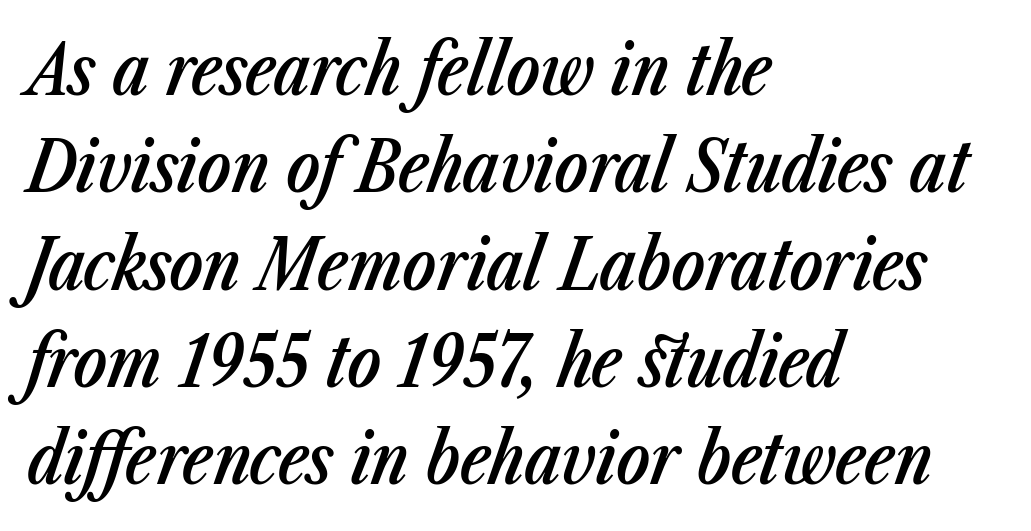
{"italic": "yes", "lean": "right", "slant_degrees": 23, "bold": "semi", "weight": "semibold", "width": "condensed", "stroke_contrast": "low", "x_height": "medium", "monospaced": "no", "underline": "no", "align": "left", "line_spacing": "normal", "line_spacing_ratio": 1.39, "letter_spacing": "normal", "letter_spacing_em": 0.0, "glyph_px": 70}
